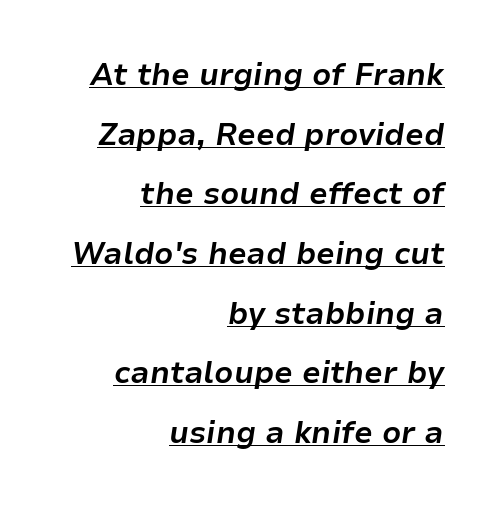
Characters follow at the spacing the type designer built in. In terms of leading, this rendering errs on the spacious side. The passage shown leans; its letterforms are oblique. The font is running at its bold setting. Here the designer chose a conventional face with non-uniform glyph widths.
